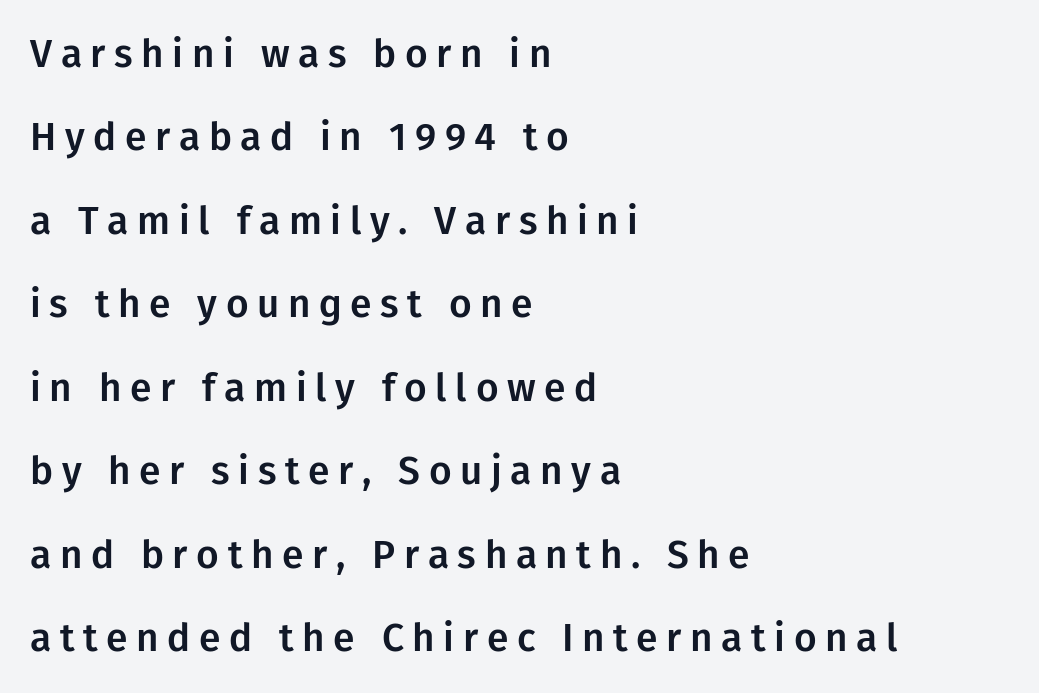
Q: Is the text italic (slanted)? A: No, it is upright.
Q: Is the typeface a serif or a sans-serif typeface? A: Sans-serif.
Q: Is the text underlined? A: No.
Q: How is the paragraph aligned? A: Left-aligned.
Q: Is the spacing between letters normal or unusually wide? A: Unusually wide.
Q: Is the spacing between lines tight, normal or loose? A: Loose.
Q: Width (condensed, normal, or wide)? A: Normal.
Q: Stroke contrast? A: Low.
Q: x-height? A: Medium.
Q: Monospaced? A: No.
